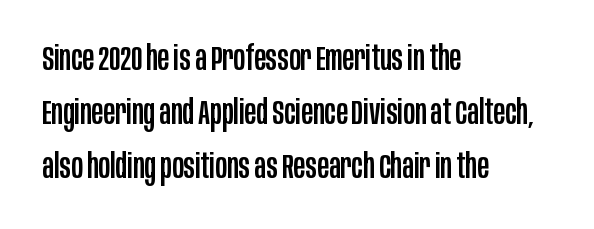
Q: Is the text italic (slanted)? A: No, it is upright.
Q: Is the typeface a serif or a sans-serif typeface? A: Sans-serif.
Q: Is the text underlined? A: No.
Q: How is the paragraph aligned? A: Left-aligned.
Q: Is the spacing between letters normal or unusually wide? A: Normal.
Q: Is the spacing between lines tight, normal or loose? A: Normal.
Q: Width (condensed, normal, or wide)? A: Condensed.
Q: Stroke contrast? A: Low.
Q: x-height? A: Large.
Q: Monospaced? A: No.
